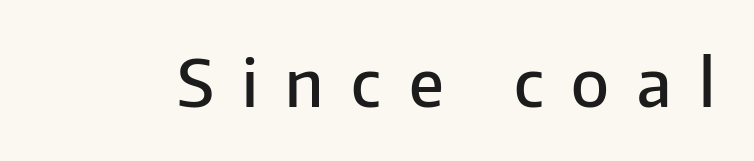
The face used here is a sans, in the tradition of grotesques and geometrics. Firm but not heavy-handed strokes: this text is semibold. Look at the tracking — it's clearly loosened, letters drifting apart. Letters rest on an invisible, unmarked baseline. No italicization has been applied; the sample stays upright. These lines are rendered in a variable-pitch font.
